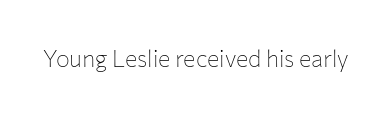
The type is set solid horizontally, with unmodified tracking. Words float on clear page, feet unadorned. A quiet, ordinary-to-light weight characterises the typeface. The type sits square on the baseline with zero lean.
